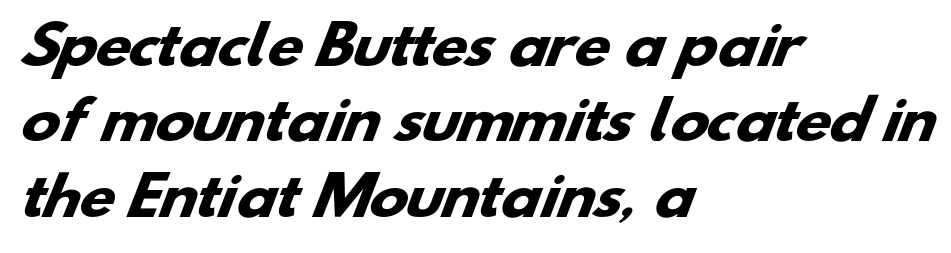
{"serif": "no", "bold": "yes", "weight": "heavy", "width": "wide", "stroke_contrast": "low", "x_height": "small", "monospaced": "no", "underline": "no", "align": "left", "line_spacing": "normal", "line_spacing_ratio": 1.45, "letter_spacing": "normal", "letter_spacing_em": 0.0, "glyph_px": 52}
